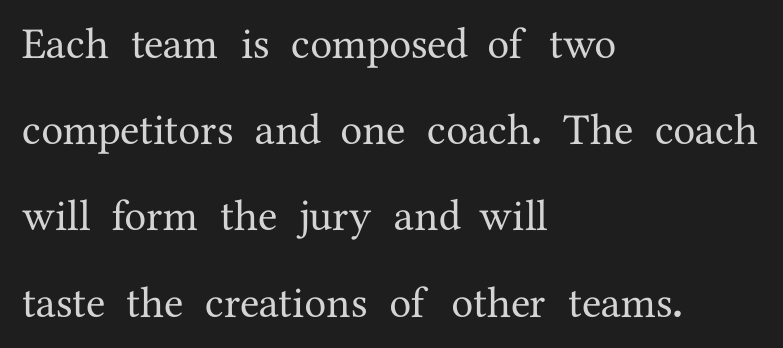
The vertical gap from one line to the next is large. Short note: letters normally spaced. The passage is arranged the way most books set body copy — flush left. Unlike italic type, these characters show no tilt at all.
